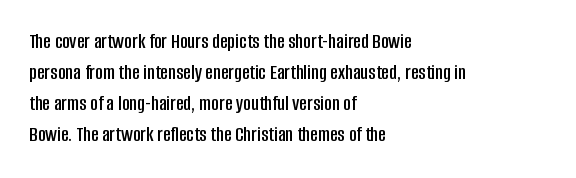
Does the copy run flush right? No — it runs flush left. The specimen reads as upright at a glance. Between one letter and the next there's only the usual sliver of space. The designer left line spacing at the default.
